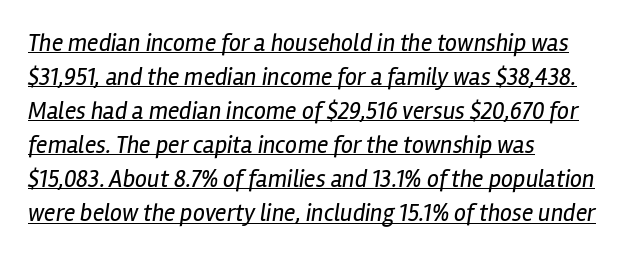
The image shows 24 px text type, italic (leaning right); set left-aligned, normal line spacing (1.42x), normal letter spacing, underlined.
